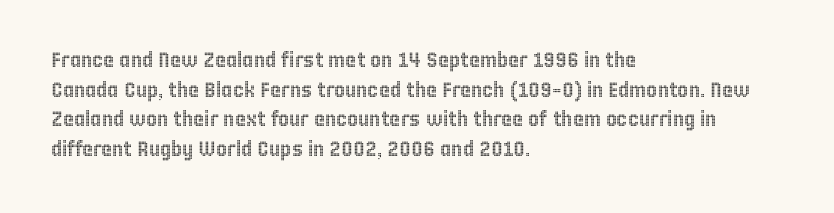
Caption: standard tracking, unaltered. Only glyphs here, with clear space below each row. The line-height multiplier appears to be the usual default. The typography opts for an upright posture over an oblique one. A student would call this left alignment; a typographer would say flush left, rag right.
